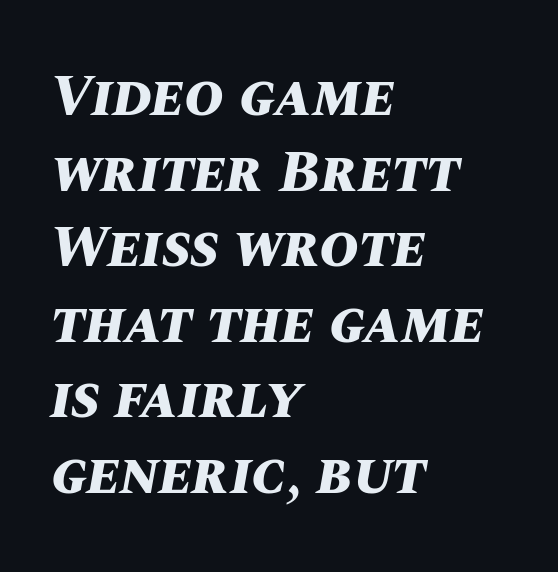
{"italic": "yes", "lean": "right", "slant_degrees": 10, "bold": "yes", "weight": "bold", "width": "normal", "stroke_contrast": "medium", "x_height": "large", "monospaced": "no", "underline": "no", "align": "left", "line_spacing": "normal", "line_spacing_ratio": 1.26, "letter_spacing": "normal", "letter_spacing_em": 0.0, "glyph_px": 60}
